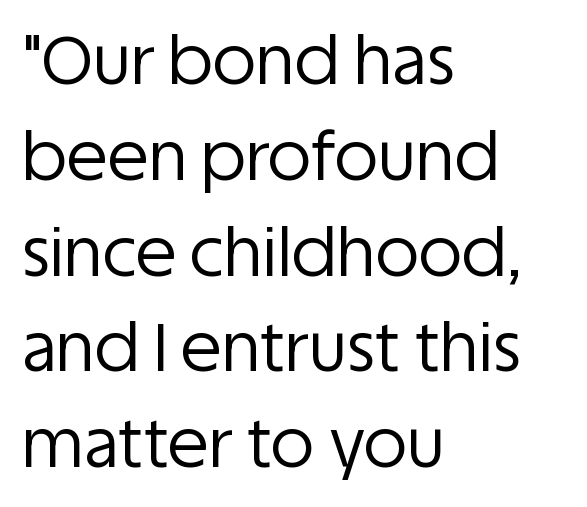
Q: Is the text bold? A: No.
Q: Is the text italic (slanted)? A: No, it is upright.
Q: Is the typeface a serif or a sans-serif typeface? A: Sans-serif.
Q: Is the text underlined? A: No.
Q: How is the paragraph aligned? A: Left-aligned.
Q: Is the spacing between letters normal or unusually wide? A: Normal.
Q: Is the spacing between lines tight, normal or loose? A: Normal.
Q: Width (condensed, normal, or wide)? A: Normal.
Q: Stroke contrast? A: Low.
Q: x-height? A: Large.
Q: Monospaced? A: No.
